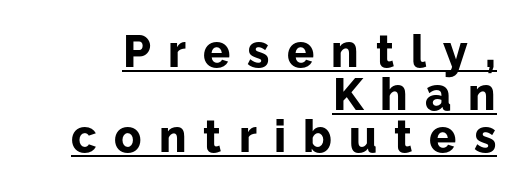
{"serif": "no", "italic": "no", "bold": "yes", "weight": "bold", "width": "normal", "stroke_contrast": "low", "x_height": "medium", "monospaced": "no", "underline": "yes", "align": "right", "line_spacing": "tight", "line_spacing_ratio": 0.95, "letter_spacing": "wide", "letter_spacing_em": 0.38, "glyph_px": 45}
